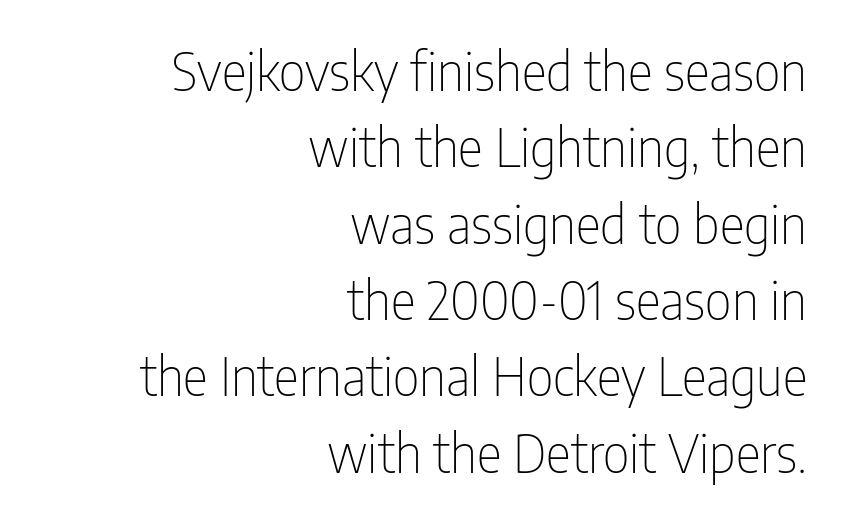
The typesetter chose a ragged-left arrangement here. These lines keep a tight, regular rhythm from letter to letter. Vertically, the passage feels balanced, rows spaced as you'd expect. Note: no serifs on the glyphs.
